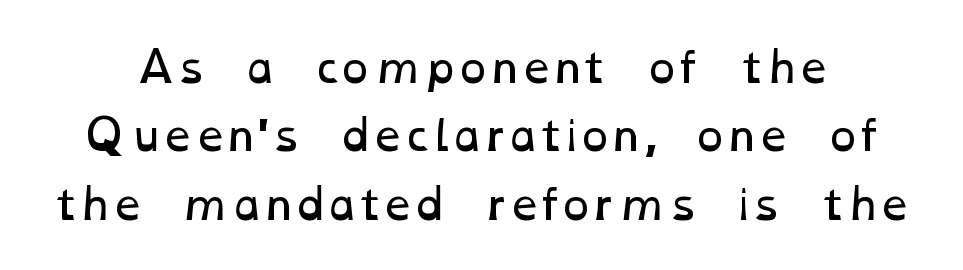
The image shows 42 px regular-weight, wide type; set normal line spacing (1.63x), normal letter spacing, not underlined; low stroke contrast and a medium x-height.
